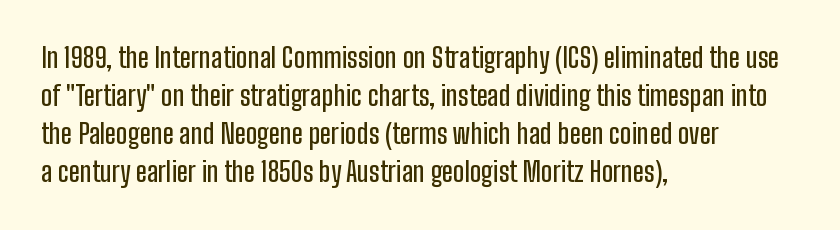
Every stem runs plumb, perpendicular to the baseline. No extra tracking has been applied to these lines. Students, observe: this is what conventionally led text looks like. The rendering anchors every line to the left-hand side. Just letters on the line, the space beneath them empty.
